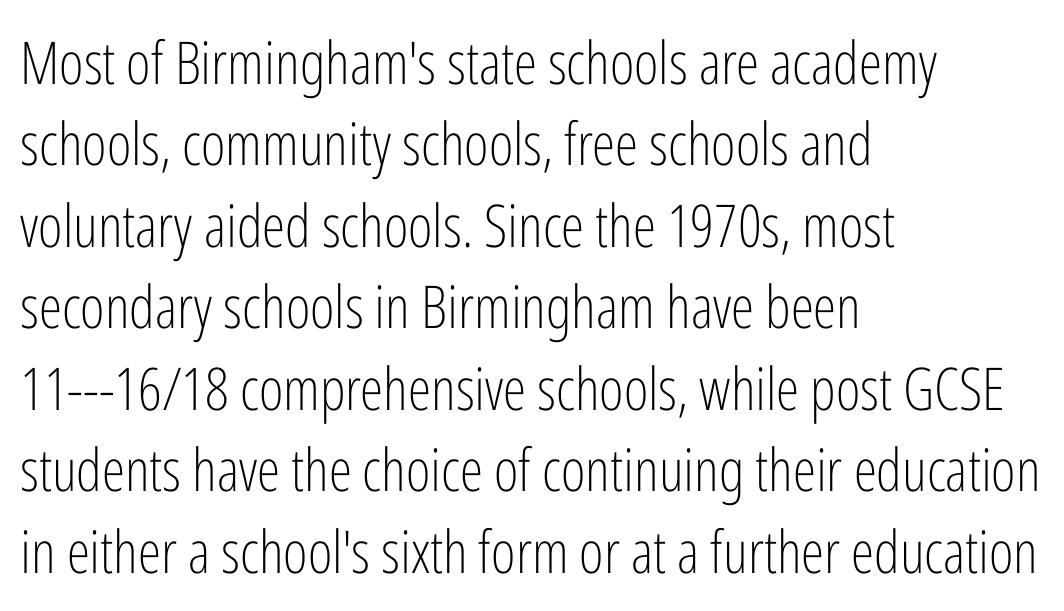
Q: Is the text bold? A: No.
Q: Is the text italic (slanted)? A: No, it is upright.
Q: Is the typeface a serif or a sans-serif typeface? A: Sans-serif.
Q: Is the text underlined? A: No.
Q: How is the paragraph aligned? A: Left-aligned.
Q: Is the spacing between letters normal or unusually wide? A: Normal.
Q: Is the spacing between lines tight, normal or loose? A: Normal.
Q: Width (condensed, normal, or wide)? A: Condensed.
Q: Stroke contrast? A: Low.
Q: x-height? A: Medium.
Q: Monospaced? A: No.
